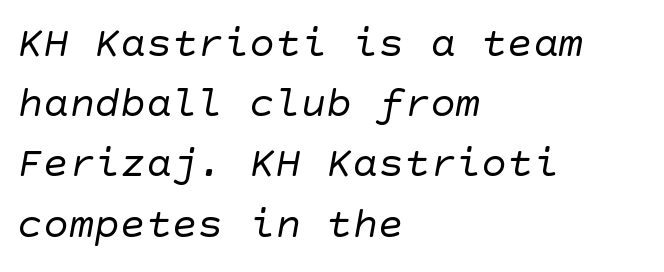
{"serif": "no", "bold": "no", "weight": "regular", "width": "normal", "stroke_contrast": "low", "x_height": "large", "underline": "no", "align": "left", "line_spacing": "normal", "line_spacing_ratio": 1.4, "letter_spacing": "normal", "letter_spacing_em": 0.0, "glyph_px": 43}
